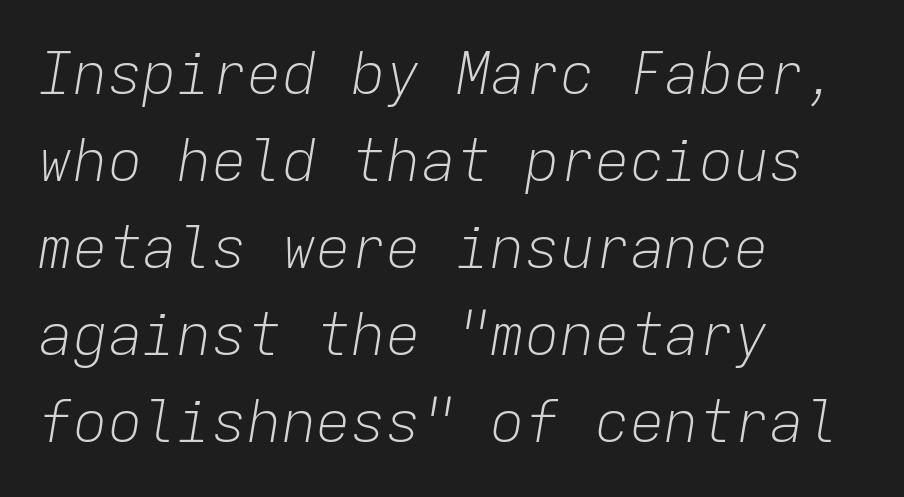
Q: Is the text bold? A: No.
Q: Is the text italic (slanted)? A: Yes, it leans right by about 9 degrees.
Q: Is the text underlined? A: No.
Q: How is the paragraph aligned? A: Left-aligned.
Q: Is the spacing between letters normal or unusually wide? A: Normal.
Q: Is the spacing between lines tight, normal or loose? A: Normal.
Q: Width (condensed, normal, or wide)? A: Normal.
Q: Stroke contrast? A: Low.
Q: x-height? A: Medium.
Q: Monospaced? A: Yes.
